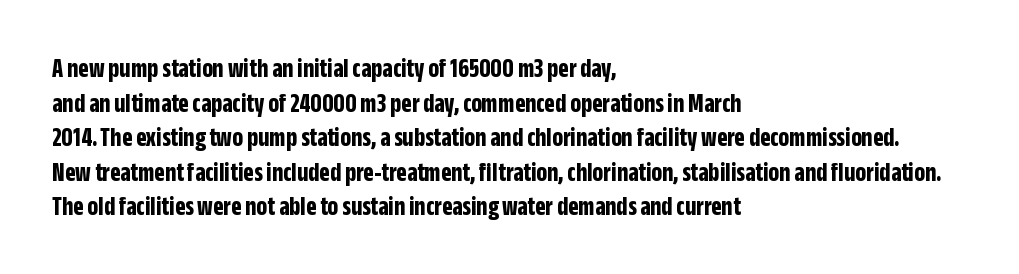
{"italic": "no", "bold": "yes", "underline": "no", "align": "left", "line_spacing": "normal", "line_spacing_ratio": 1.28, "letter_spacing": "normal", "letter_spacing_em": 0.0, "glyph_px": 27}
